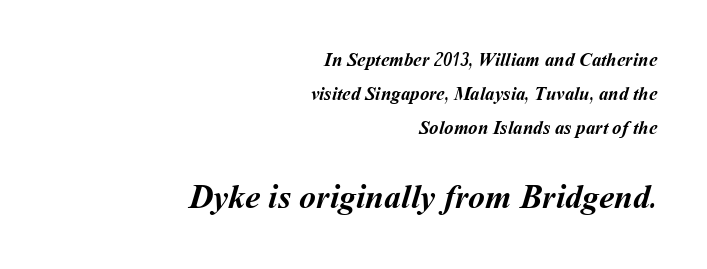
Q: Is the text bold? A: Yes.
Q: Is the text underlined? A: No.
Q: How is the paragraph aligned? A: Right-aligned.
Q: Is the spacing between letters normal or unusually wide? A: Normal.
Q: Which block of text is set in a larger size, the first (top) or the second (bottom)? A: The second (bottom) one.
Q: Width (condensed, normal, or wide)? A: Normal.
Q: Stroke contrast? A: Medium.
Q: x-height? A: Medium.
Q: Monospaced? A: No.
